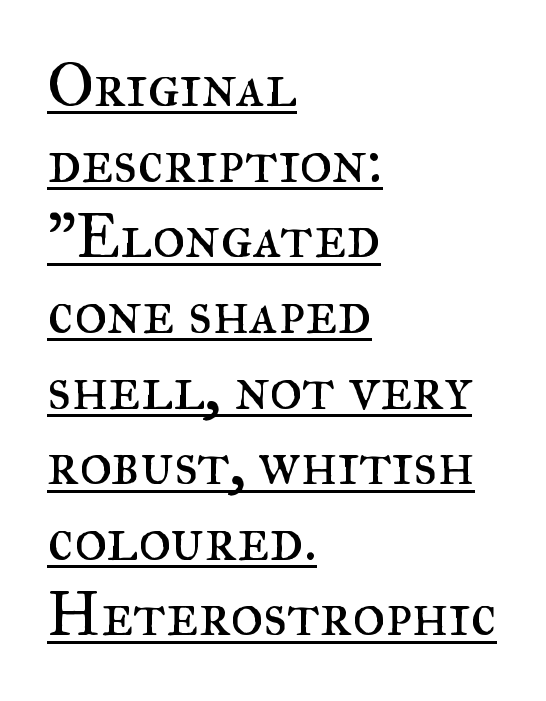
Small tapered or slab feet sit at the stroke ends, so this counts as serif. Is this a heavy cut? Hardly; it is regular or lighter. You could not count columns in this text — the font is proportionally spaced. Quick note: underline on.
